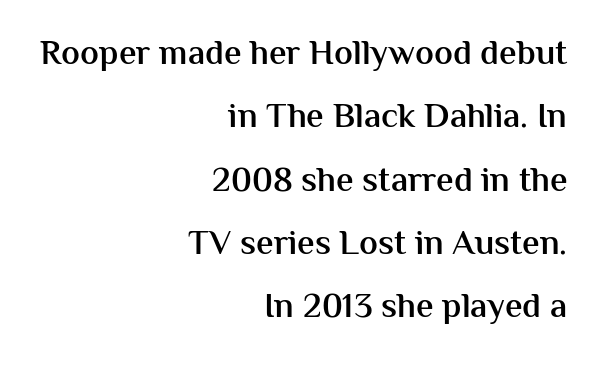
Does the weight exceed regular? Yes, but only to semibold. Tracking here is standard; glyphs follow each other at the usual distance. Visually the block forms a straight wall on the right and a jagged coastline on the left. The space beneath each line is pristine and unruled. Ordinary non-slanted type is in use. Proportional: the letters do not fall into vertical columns.
